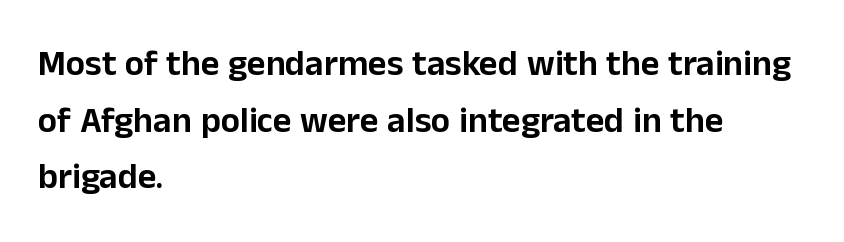
Q: Is the text italic (slanted)? A: No, it is upright.
Q: Is the typeface a serif or a sans-serif typeface? A: Sans-serif.
Q: Is the text underlined? A: No.
Q: How is the paragraph aligned? A: Left-aligned.
Q: Is the spacing between letters normal or unusually wide? A: Normal.
Q: Is the spacing between lines tight, normal or loose? A: Normal.
Q: Width (condensed, normal, or wide)? A: Normal.
Q: Stroke contrast? A: Low.
Q: x-height? A: Medium.
Q: Monospaced? A: No.
